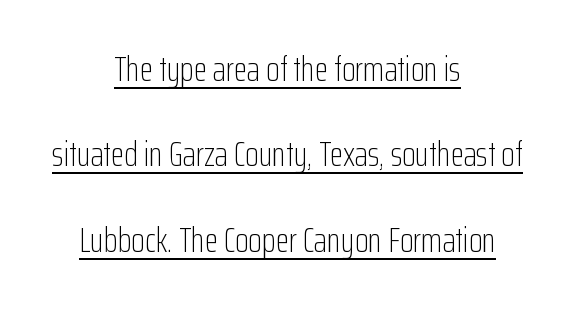
Q: Is the text bold? A: No.
Q: Is the text italic (slanted)? A: No, it is upright.
Q: Is the typeface a serif or a sans-serif typeface? A: Sans-serif.
Q: Is the text underlined? A: Yes.
Q: How is the paragraph aligned? A: Centered.
Q: Is the spacing between letters normal or unusually wide? A: Normal.
Q: Is the spacing between lines tight, normal or loose? A: Loose.
Q: Width (condensed, normal, or wide)? A: Condensed.
Q: Stroke contrast? A: Low.
Q: x-height? A: Medium.
Q: Monospaced? A: No.
